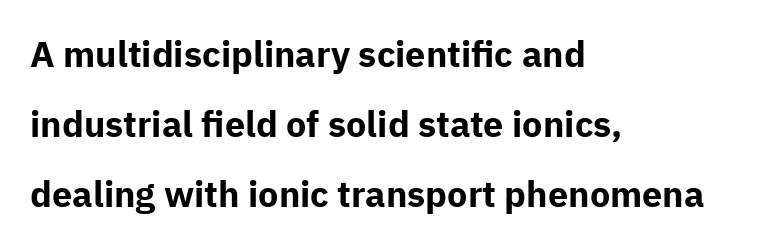
{"serif": "no", "italic": "no", "bold": "yes", "weight": "bold", "width": "normal", "stroke_contrast": "low", "x_height": "medium", "monospaced": "no", "underline": "no", "align": "left", "line_spacing": "loose", "line_spacing_ratio": 1.94, "letter_spacing": "normal", "letter_spacing_em": 0.0, "glyph_px": 36}
